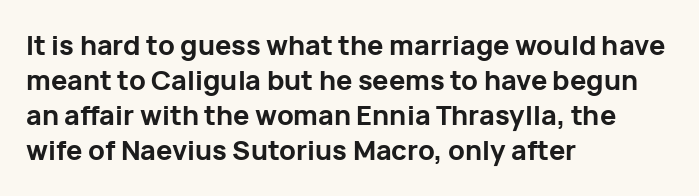
Q: Is the text bold? A: Yes.
Q: Is the text italic (slanted)? A: No, it is upright.
Q: Is the text underlined? A: No.
Q: How is the paragraph aligned? A: Left-aligned.
Q: Is the spacing between letters normal or unusually wide? A: Normal.
Q: Is the spacing between lines tight, normal or loose? A: Normal.
